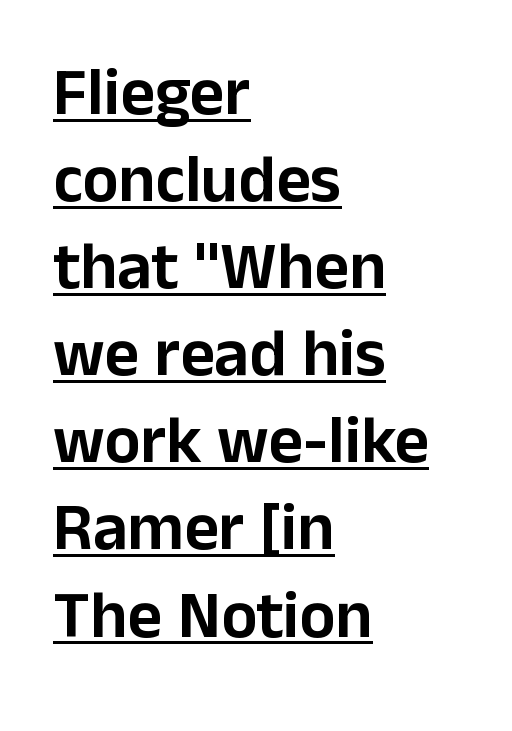
Spacing verdict: proportional, widths tailored to each character. Compared with typical paragraphs, the rows here are spaced about the same. Underlined type. A student would call this left alignment; a typographer would say flush left, rag right. A typesetter would call this zero additional tracking.
